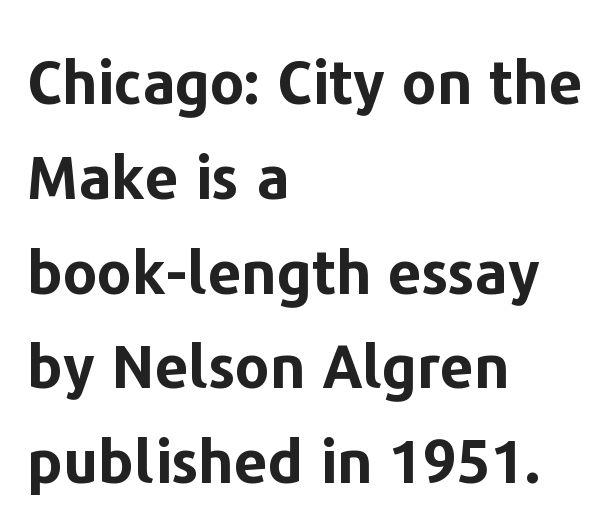
Q: Is the text bold? A: Yes.
Q: Is the text italic (slanted)? A: No, it is upright.
Q: Is the typeface a serif or a sans-serif typeface? A: Sans-serif.
Q: Is the text underlined? A: No.
Q: How is the paragraph aligned? A: Left-aligned.
Q: Is the spacing between letters normal or unusually wide? A: Normal.
Q: Is the spacing between lines tight, normal or loose? A: Normal.
Q: Width (condensed, normal, or wide)? A: Normal.
Q: Stroke contrast? A: Low.
Q: x-height? A: Medium.
Q: Monospaced? A: No.
